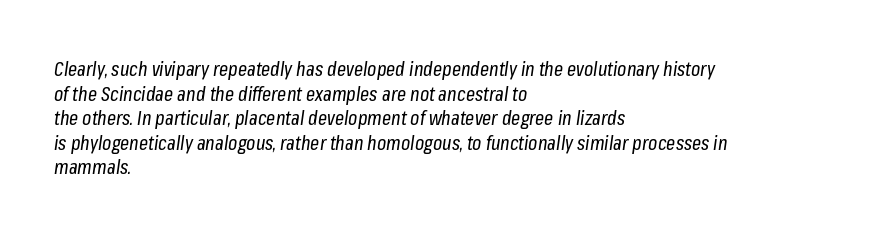
The font sits on the lighter half of the weight spectrum, regular included. Glyph-to-glyph distance matches everyday printed text. Is the block centered? No — it sits flush against the left margin. Descenders are the only things crossing below the line. Would a proofreader flag this as italicized? Yes.
